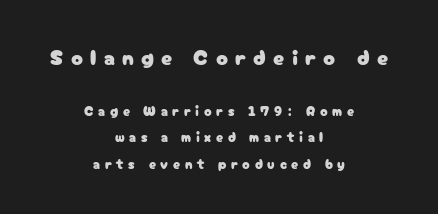
Descenders are the only things crossing below the line. Each line is balanced around a shared central axis. Letter spacing: wide. Designer's note — italics off, roman on. If you measured baseline to baseline, you'd find a long distance. The earlier block is typeset at a bigger size than the later block.
